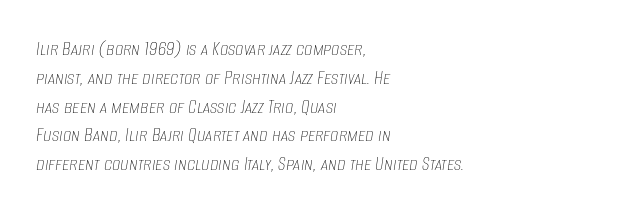
Q: Is the text bold? A: No.
Q: Is the text italic (slanted)? A: Yes, it leans right by about 8 degrees.
Q: Is the text underlined? A: No.
Q: How is the paragraph aligned? A: Left-aligned.
Q: Is the spacing between letters normal or unusually wide? A: Normal.
Q: Is the spacing between lines tight, normal or loose? A: Normal.
